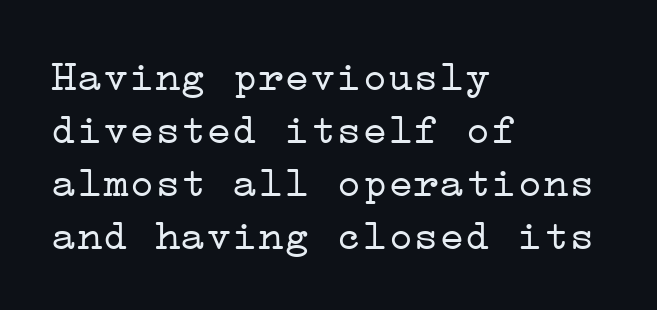
{"serif": "yes", "italic": "no", "bold": "no", "weight": "light", "width": "wide", "stroke_contrast": "low", "x_height": "medium", "underline": "no", "align": "left", "line_spacing_ratio": 1.23, "letter_spacing": "normal", "letter_spacing_em": 0.0, "glyph_px": 43}
